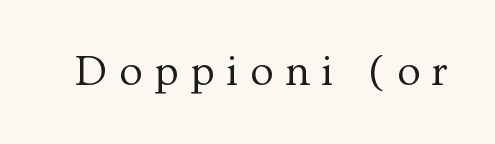
Q: Is the text bold? A: No.
Q: Is the text italic (slanted)? A: No, it is upright.
Q: Is the typeface a serif or a sans-serif typeface? A: Serif.
Q: Is the text underlined? A: No.
Q: Is the spacing between letters normal or unusually wide? A: Unusually wide.
Q: Width (condensed, normal, or wide)? A: Normal.
Q: Stroke contrast? A: Medium.
Q: x-height? A: Medium.
Q: Monospaced? A: No.
